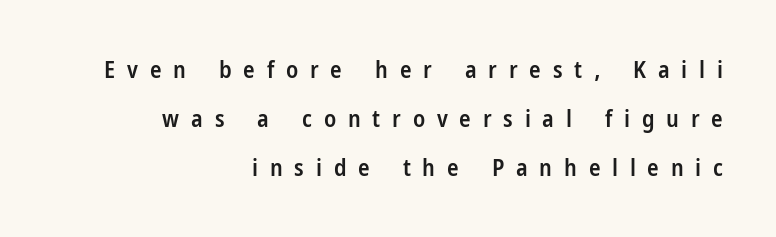
The image shows 24 px text type, upright; set right-aligned, loose line spacing (2.04x), unusually wide letter spacing (+0.49 em), not underlined.
